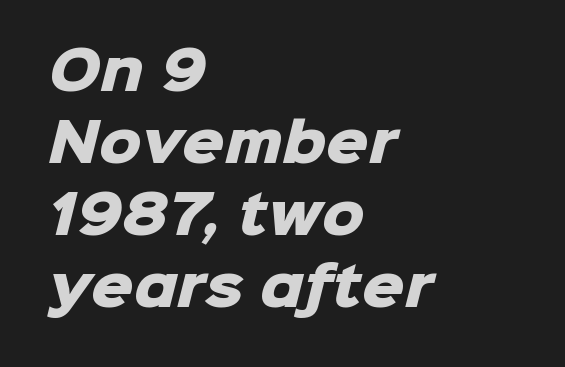
Summary of weight: heavy, a full bold. This rendering features lettering with no underline. The letterforms sit shoulder to shoulder at normal distance. Where is the straight margin? On the left. The face used here is proportionally spaced, like ordinary book or web type. Observe the absence of serifs on each vertical stroke in this sample.
